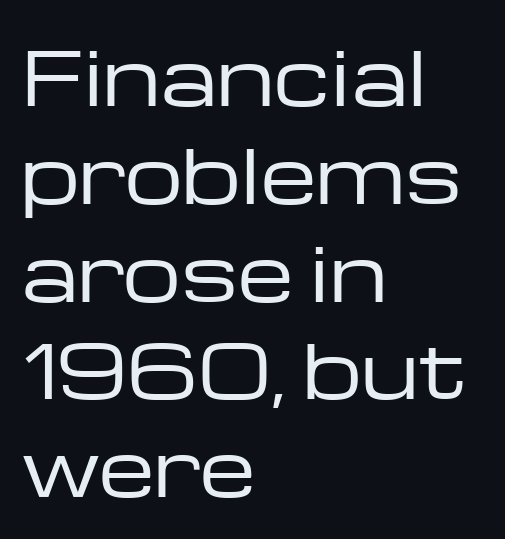
Q: Is the text bold? A: No.
Q: Is the text italic (slanted)? A: No, it is upright.
Q: Is the typeface a serif or a sans-serif typeface? A: Sans-serif.
Q: Is the text underlined? A: No.
Q: How is the paragraph aligned? A: Left-aligned.
Q: Is the spacing between letters normal or unusually wide? A: Normal.
Q: Is the spacing between lines tight, normal or loose? A: Normal.
Q: Width (condensed, normal, or wide)? A: Wide.
Q: Stroke contrast? A: Low.
Q: x-height? A: Medium.
Q: Monospaced? A: No.
